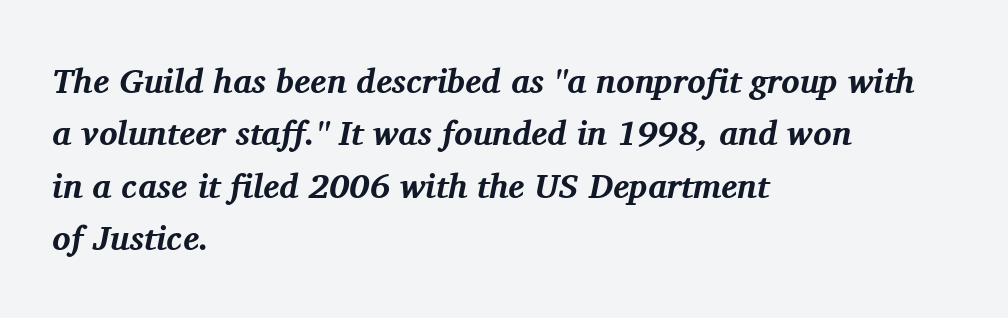
I'd call this a serif setting — the letters wear small feet. It's the slanting kind of type. Default kerning and tracking; the words read as compact shapes. Anything drawn beneath the words? Only blank space.
